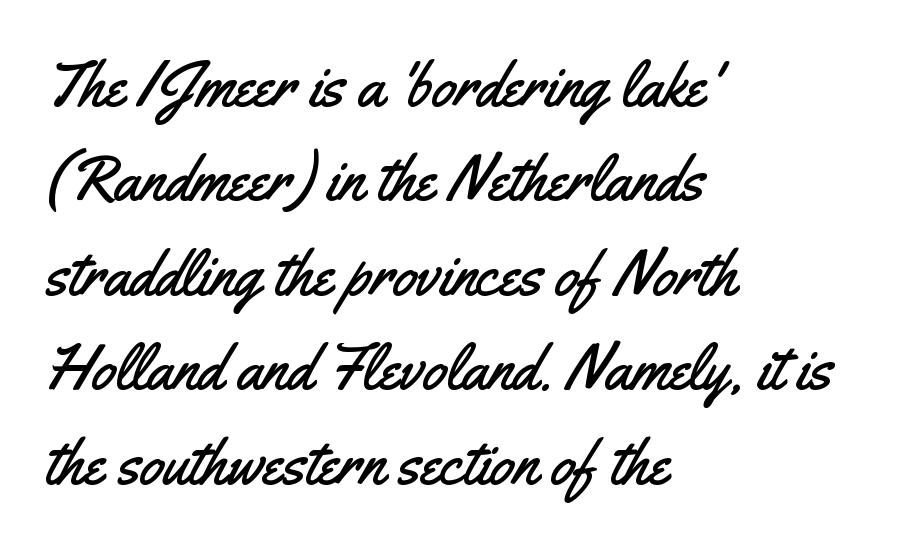
Q: Is the text italic (slanted)? A: Yes.
Q: Is the typeface a serif or a sans-serif typeface? A: Sans-serif.
Q: Is the text underlined? A: No.
Q: How is the paragraph aligned? A: Left-aligned.
Q: Is the spacing between letters normal or unusually wide? A: Normal.
Q: Is the spacing between lines tight, normal or loose? A: Normal.
Q: Width (condensed, normal, or wide)? A: Condensed.
Q: Stroke contrast? A: Medium.
Q: x-height? A: Small.
Q: Monospaced? A: No.
